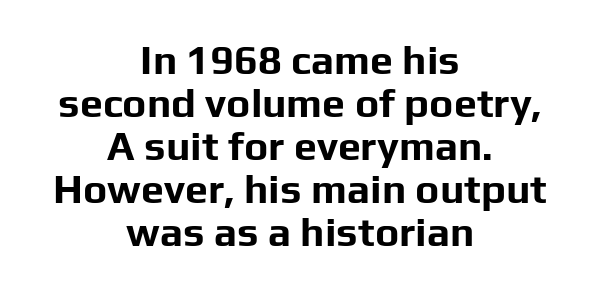
Lines of text with bare space underneath. Italic? Not at all — the glyphs are vertical. The characters look thick and weighty, a clear bold. Typographically, this falls in the sans-serif category. These lines keep a tight, regular rhythm from letter to letter.
